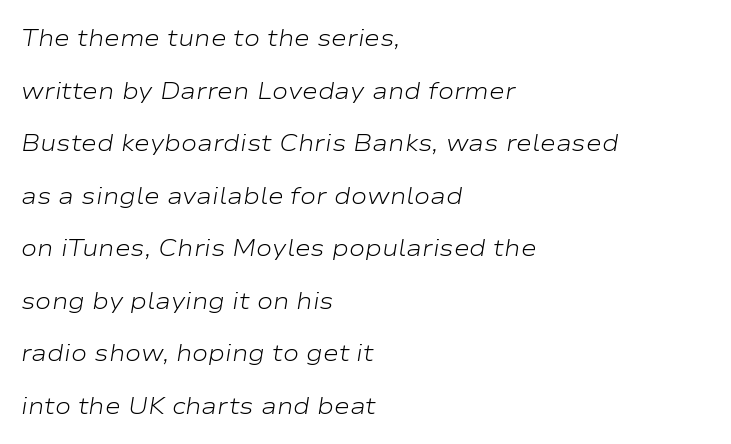
The image shows 24 px text type, italic (leaning right); set left-aligned, loose line spacing (2.19x), normal letter spacing, not underlined.
